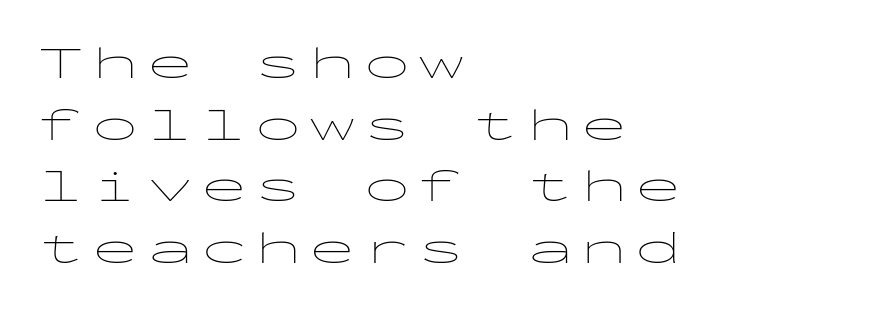
The rendering uses a moderate line-height, typical for paragraphs. Monospaced: the letters line up in strict vertical columns. Notice how the stems are strictly vertical — no italics here. The passage shown is not bold in any degree.
